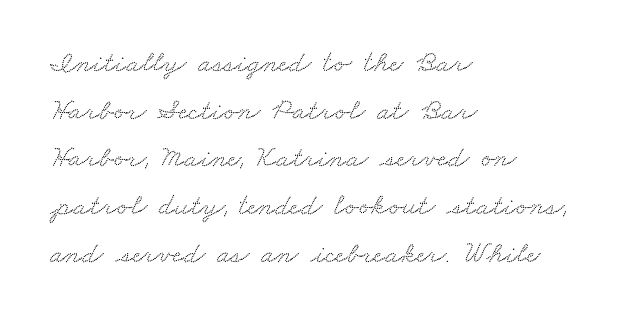
Line starts are locked; line ends wander. Vertical spacing — default. The typeface chosen for these lines features serifs. How are the letters spaced? Ordinarily, with no added tracking. Looks like regular typesetting: each glyph gets only the width it needs.
